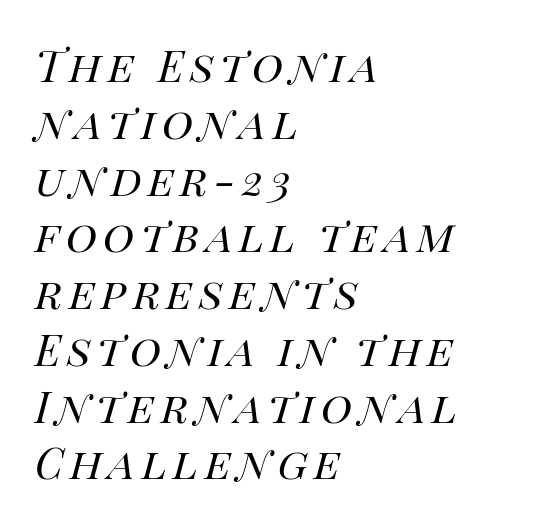
Italic: yes, the glyphs are oblique. Baseline-to-baseline distance is the conventional proportion of letter height. Underline: absent. The compositor pushed each line to the left boundary. Think standard paragraph weight, or any step lighter than that. These lines are rendered in a variable-pitch font.
